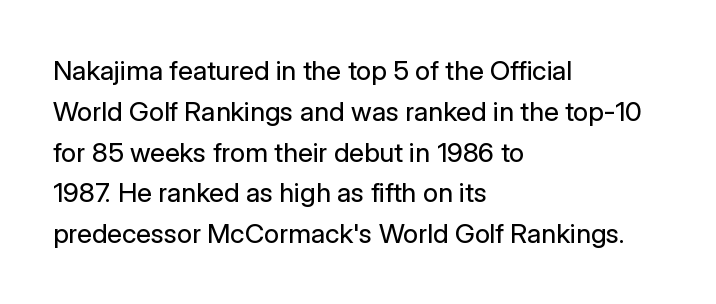
The image shows 27 px text type, upright; set left-aligned, normal line spacing (1.51x), normal letter spacing, not underlined.
